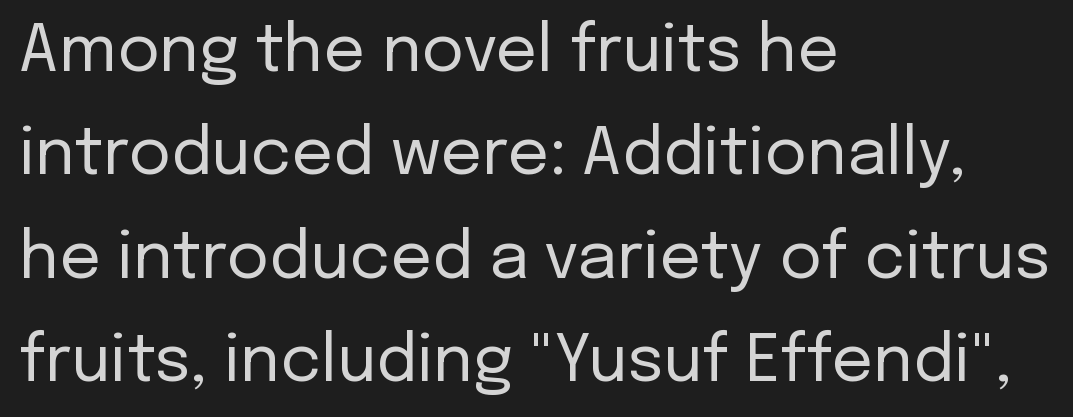
The passage shown is typed in a proportional face where columns would drift. The letters stand straight up with perfectly vertical stems. Heft: none added — not bold. The compositor pushed each line to the left boundary. Quick note: interline space is typical.
